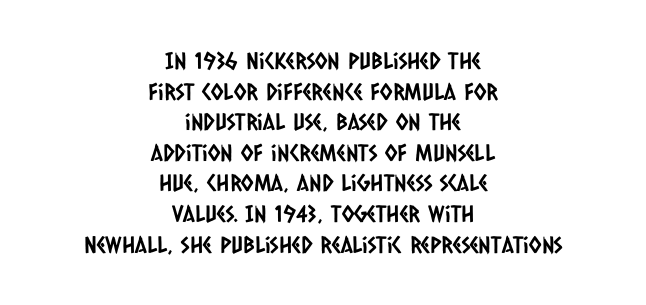
Q: Is the text underlined? A: No.
Q: How is the paragraph aligned? A: Centered.
Q: Is the spacing between letters normal or unusually wide? A: Normal.
Q: Is the spacing between lines tight, normal or loose? A: Normal.
